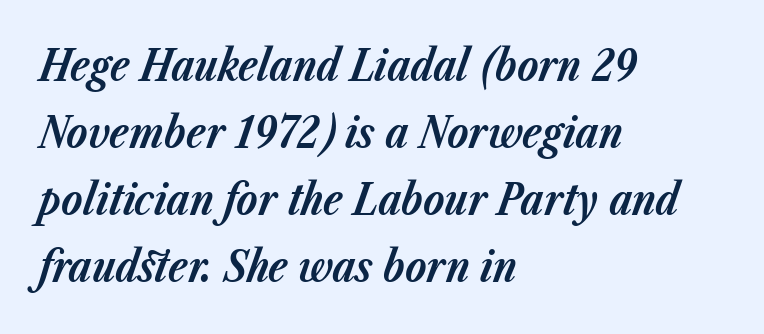
{"italic": "yes", "lean": "right", "slant_degrees": 23, "bold": "yes", "weight": "bold", "width": "normal", "stroke_contrast": "low", "x_height": "medium", "monospaced": "no", "underline": "no", "align": "left", "line_spacing": "normal", "line_spacing_ratio": 1.56, "letter_spacing": "normal", "letter_spacing_em": 0.0, "glyph_px": 43}
